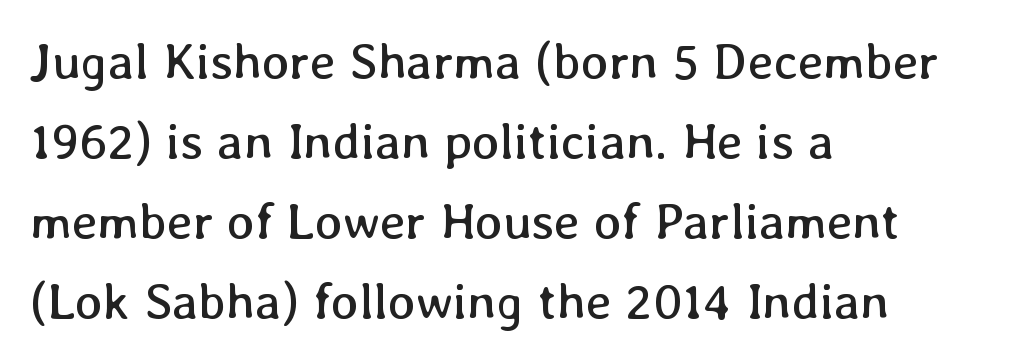
Here the designer chose a conventional face with non-uniform glyph widths. A bare baseline throughout the passage. Whoever set this chose a conventional vertical rhythm. Look at the tracking — it's just the regular setting, nothing added. Caption: face not bold, strokes unweighted.
